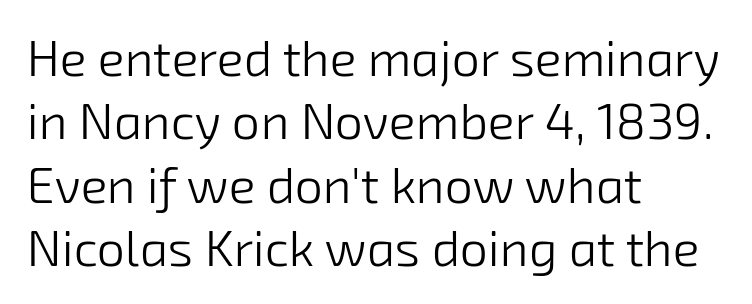
The image shows 50 px light sans-serif type; set left-aligned, normal line spacing (1.27x), normal letter spacing, not underlined; low stroke contrast and a medium x-height.
